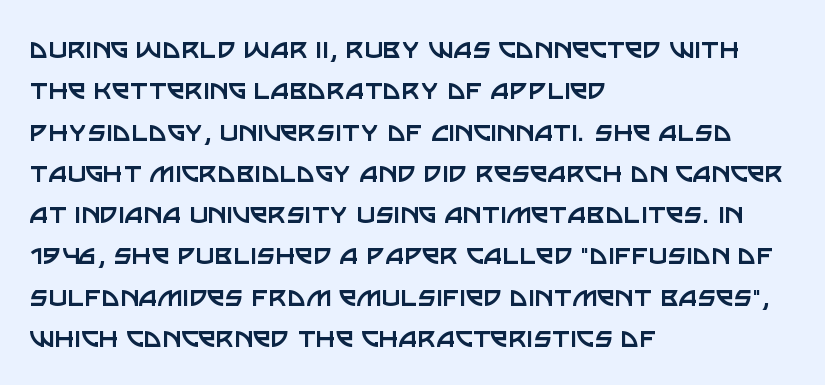
Q: Is the text bold? A: No.
Q: Is the text italic (slanted)? A: No, it is upright.
Q: Is the typeface a serif or a sans-serif typeface? A: Sans-serif.
Q: Is the text underlined? A: No.
Q: How is the paragraph aligned? A: Left-aligned.
Q: Is the spacing between letters normal or unusually wide? A: Normal.
Q: Is the spacing between lines tight, normal or loose? A: Normal.
Q: Width (condensed, normal, or wide)? A: Normal.
Q: Stroke contrast? A: Low.
Q: x-height? A: Large.
Q: Monospaced? A: No.
